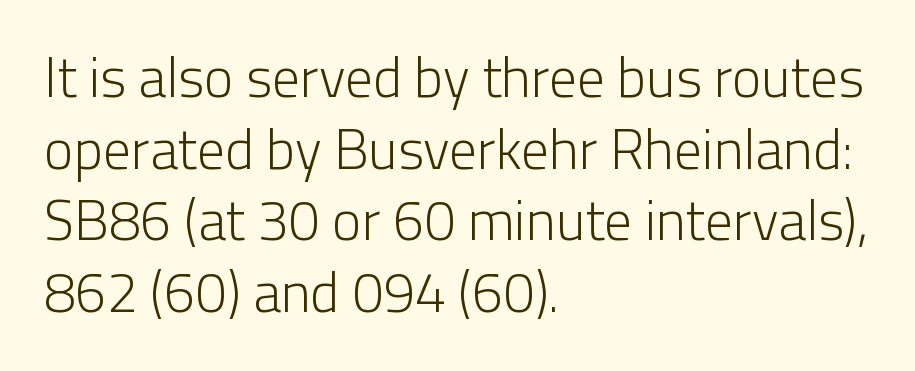
{"serif": "no", "italic": "no", "bold": "no", "weight": "light", "width": "normal", "stroke_contrast": "low", "x_height": "medium", "monospaced": "no", "underline": "no", "align": "left", "line_spacing": "normal", "line_spacing_ratio": 1.28, "letter_spacing": "normal", "letter_spacing_em": 0.0, "glyph_px": 56}
